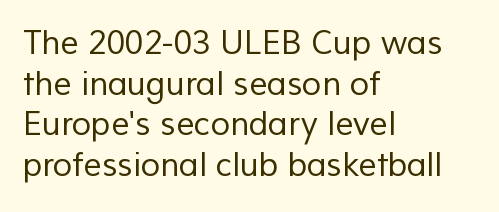
The image shows 32 px regular-weight sans-serif type; set left-aligned, normal line spacing (1.27x), normal letter spacing, not underlined; low stroke contrast and a medium x-height.
